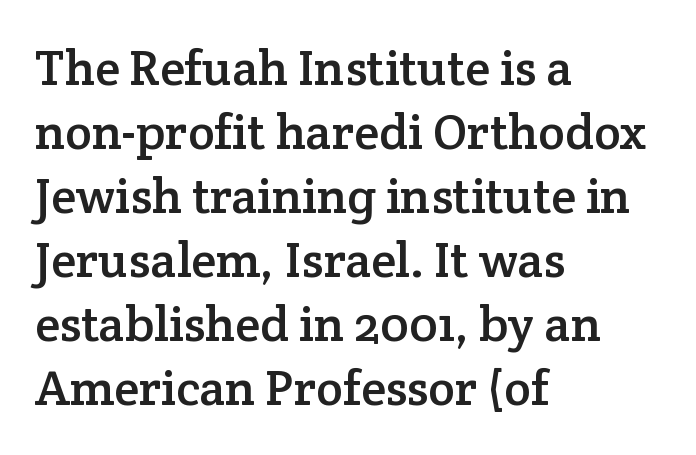
{"serif": "yes", "italic": "no", "width": "normal", "stroke_contrast": "low", "x_height": "medium", "monospaced": "no", "underline": "no", "align": "left", "line_spacing": "normal", "line_spacing_ratio": 1.28, "letter_spacing": "normal", "letter_spacing_em": 0.0, "glyph_px": 50}
